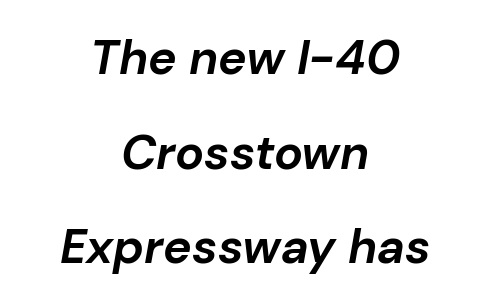
Its strokes are broad and dark, the hallmark of bold type. It's the slanting kind of type. Each line is balanced around a shared central axis. Any mark beneath the type? The region is blank. Standard letterfit; no display-style spreading of the glyphs. Proportional: the letters do not fall into vertical columns.
